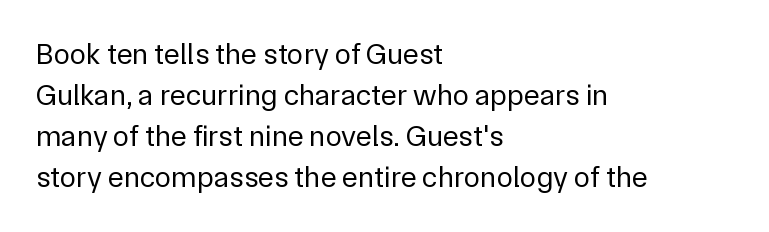
The block of text has a typical density, with ordinary space between rows. A quiet, ordinary-to-light weight characterises the typeface. Character widths vary here, with narrow letters taking less room than wide ones. The passage shown is not underscored anywhere. Italic: no, the glyphs are upright roman.
